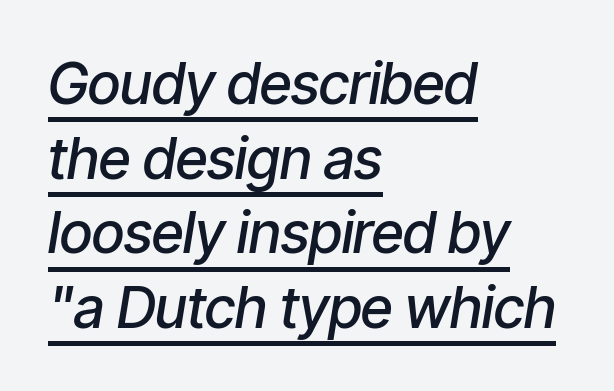
{"italic": "yes", "lean": "right", "slant_degrees": 9, "bold": "semi", "weight": "semibold", "width": "condensed", "stroke_contrast": "low", "x_height": "medium", "monospaced": "no", "underline": "yes", "align": "left", "line_spacing": "normal", "line_spacing_ratio": 1.31, "letter_spacing": "normal", "letter_spacing_em": 0.0, "glyph_px": 57}
